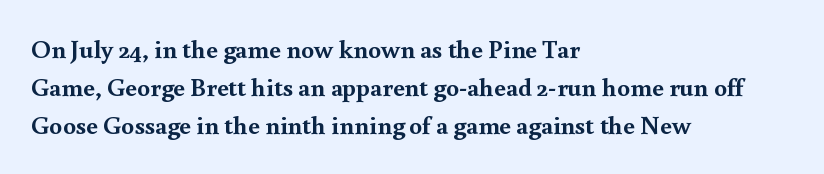
The image shows 26 px bold type, upright; set left-aligned, normal line spacing (1.47x), normal letter spacing, not underlined.
